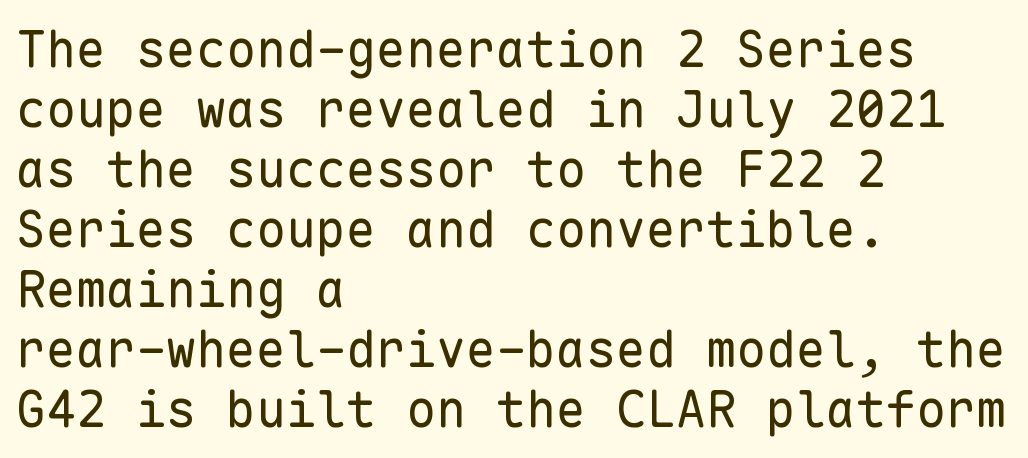
{"serif": "no", "italic": "no", "bold": "no", "weight": "regular", "width": "normal", "stroke_contrast": "low", "x_height": "medium", "monospaced": "yes", "underline": "no", "align": "left", "line_spacing_ratio": 1.2, "letter_spacing": "normal", "letter_spacing_em": 0.0, "glyph_px": 50}
